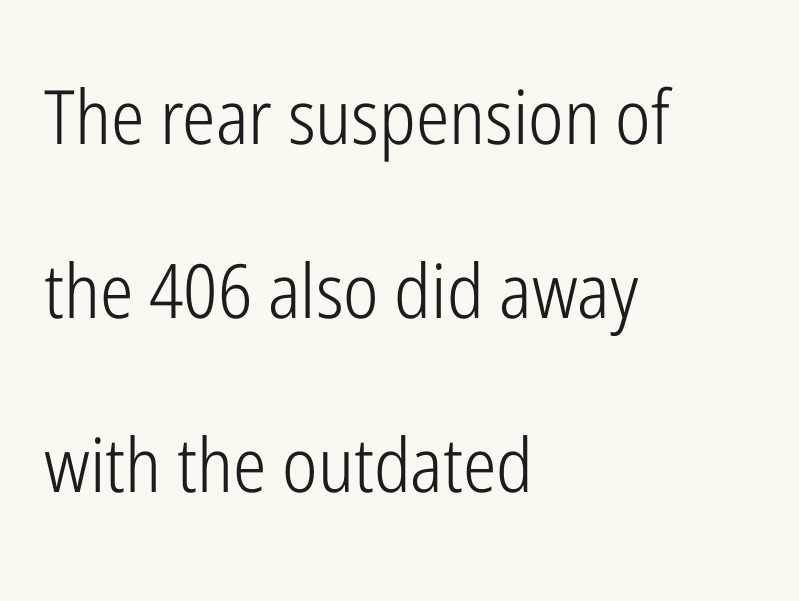
The image shows 75 px light, condensed sans-serif type, upright; set left-aligned, loose line spacing (2.32x), normal letter spacing, not underlined; low stroke contrast and a medium x-height.
